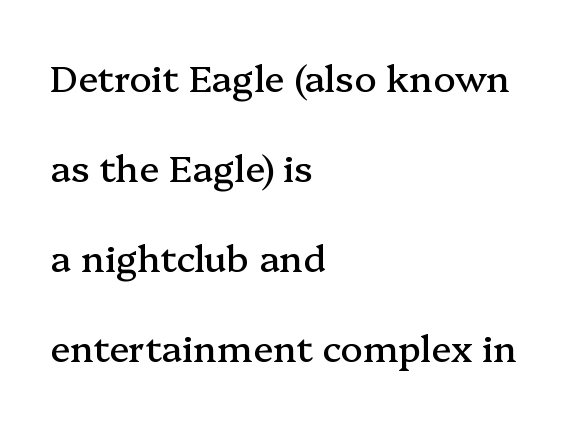
{"serif": "yes", "italic": "no", "width": "normal", "stroke_contrast": "medium", "x_height": "medium", "monospaced": "no", "underline": "no", "align": "left", "line_spacing": "loose", "line_spacing_ratio": 2.43, "letter_spacing": "normal", "letter_spacing_em": 0.0, "glyph_px": 37}
